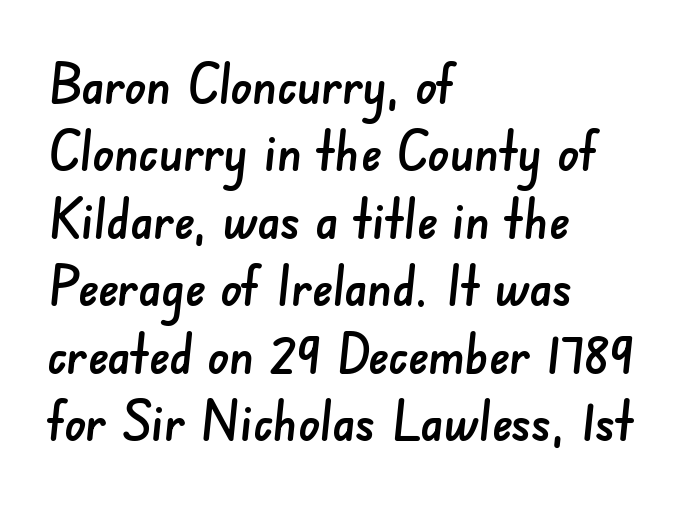
Q: Is the typeface a serif or a sans-serif typeface? A: Sans-serif.
Q: Is the text underlined? A: No.
Q: How is the paragraph aligned? A: Left-aligned.
Q: Is the spacing between letters normal or unusually wide? A: Normal.
Q: Is the spacing between lines tight, normal or loose? A: Normal.
Q: Width (condensed, normal, or wide)? A: Normal.
Q: Stroke contrast? A: Low.
Q: x-height? A: Small.
Q: Monospaced? A: No.
